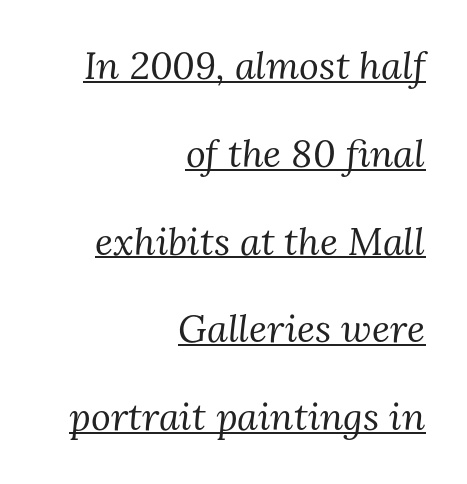
Q: Is the text bold? A: No.
Q: Is the text italic (slanted)? A: Yes, it leans right by about 3 degrees.
Q: Is the typeface a serif or a sans-serif typeface? A: Serif.
Q: Is the text underlined? A: Yes.
Q: How is the paragraph aligned? A: Right-aligned.
Q: Is the spacing between letters normal or unusually wide? A: Normal.
Q: Is the spacing between lines tight, normal or loose? A: Loose.
Q: Width (condensed, normal, or wide)? A: Normal.
Q: Stroke contrast? A: Medium.
Q: x-height? A: Medium.
Q: Monospaced? A: No.
